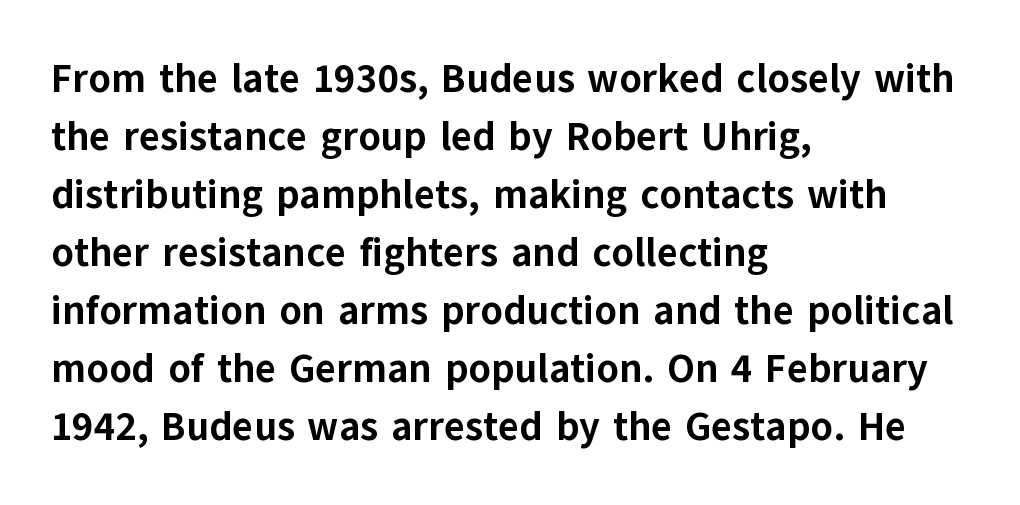
Q: Is the text bold? A: Yes.
Q: Is the text italic (slanted)? A: No, it is upright.
Q: Is the typeface a serif or a sans-serif typeface? A: Sans-serif.
Q: Is the text underlined? A: No.
Q: How is the paragraph aligned? A: Left-aligned.
Q: Is the spacing between letters normal or unusually wide? A: Normal.
Q: Is the spacing between lines tight, normal or loose? A: Normal.
Q: Width (condensed, normal, or wide)? A: Normal.
Q: Stroke contrast? A: Low.
Q: x-height? A: Medium.
Q: Monospaced? A: No.
